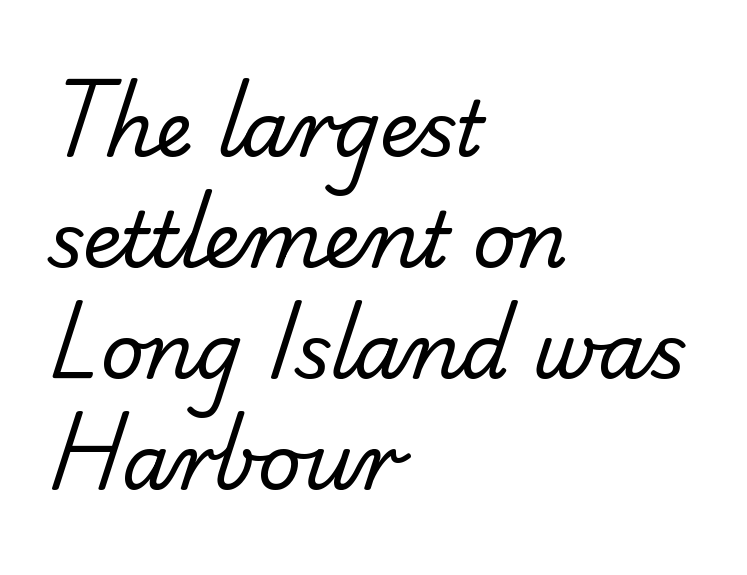
Tracking value appears to be zero — textbook default spacing. The ragged edge is on the right, which tells us the setting is flush left. One glance says typical: line gaps are just what's usual. No heavy texture on the line: the type isn't bold.
